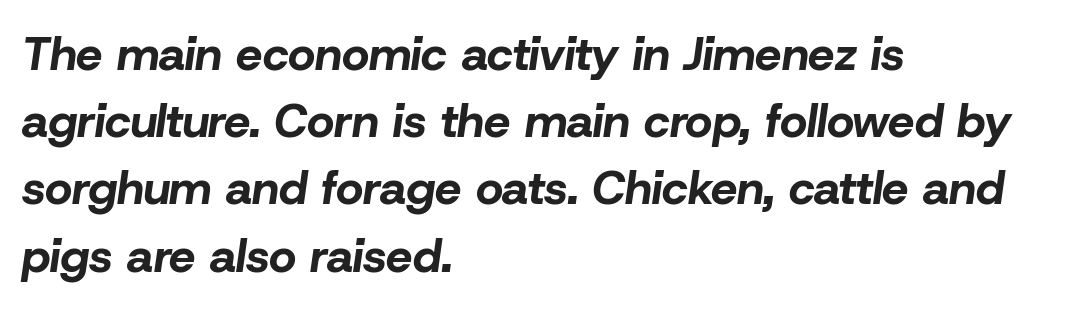
The image shows 47 px bold type, italic (leaning right); set left-aligned, normal line spacing (1.43x), normal letter spacing, not underlined; low stroke contrast and a medium x-height.
